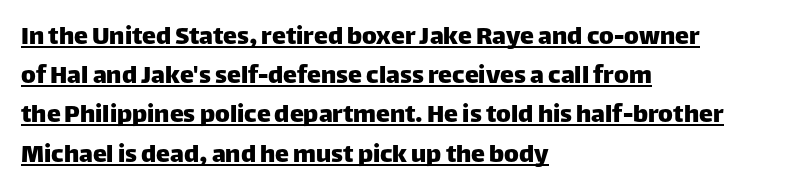
It's the straight-up-and-down kind of type. Do the characters align in a grid? No, the font is proportional. Regarding leading, the lines here are spaced in the standard way. Horizontally, the lines are justified to the leading edge only. Characters follow at the spacing the type designer built in. Caption: lettering with a line underneath.
